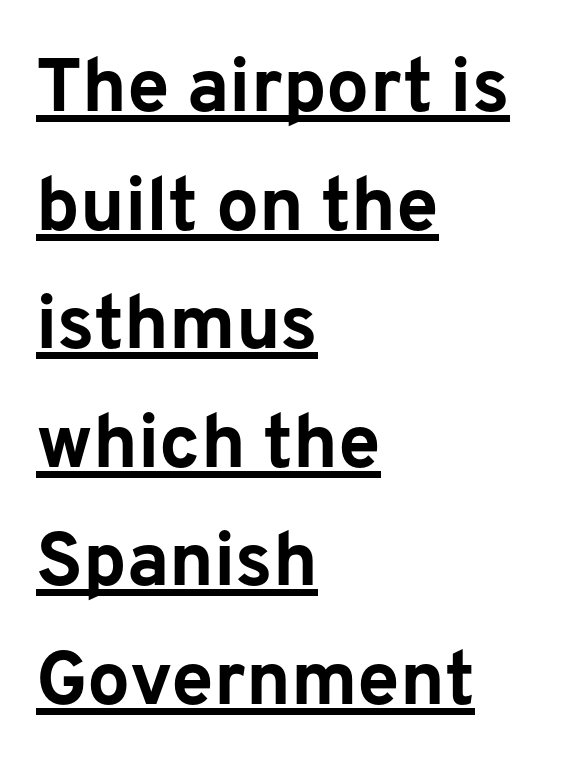
The image shows 76 px bold sans-serif type, upright; set left-aligned, normal line spacing (1.56x), normal letter spacing, underlined; low stroke contrast and a medium x-height.
